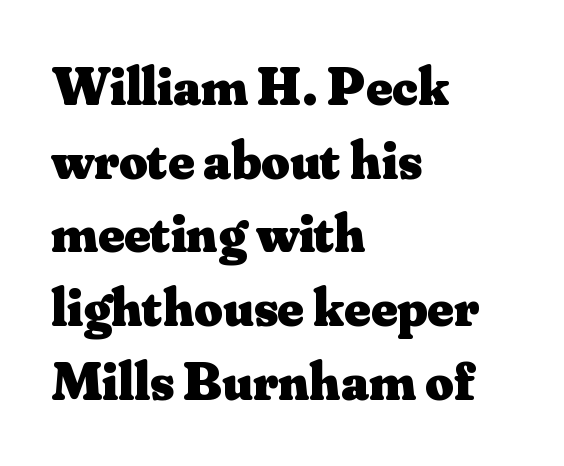
{"serif": "yes", "italic": "no", "bold": "yes", "weight": "heavy", "width": "normal", "stroke_contrast": "medium", "x_height": "small", "monospaced": "no", "underline": "no", "align": "left", "line_spacing": "normal", "line_spacing_ratio": 1.34, "letter_spacing": "normal", "letter_spacing_em": 0.0, "glyph_px": 55}
